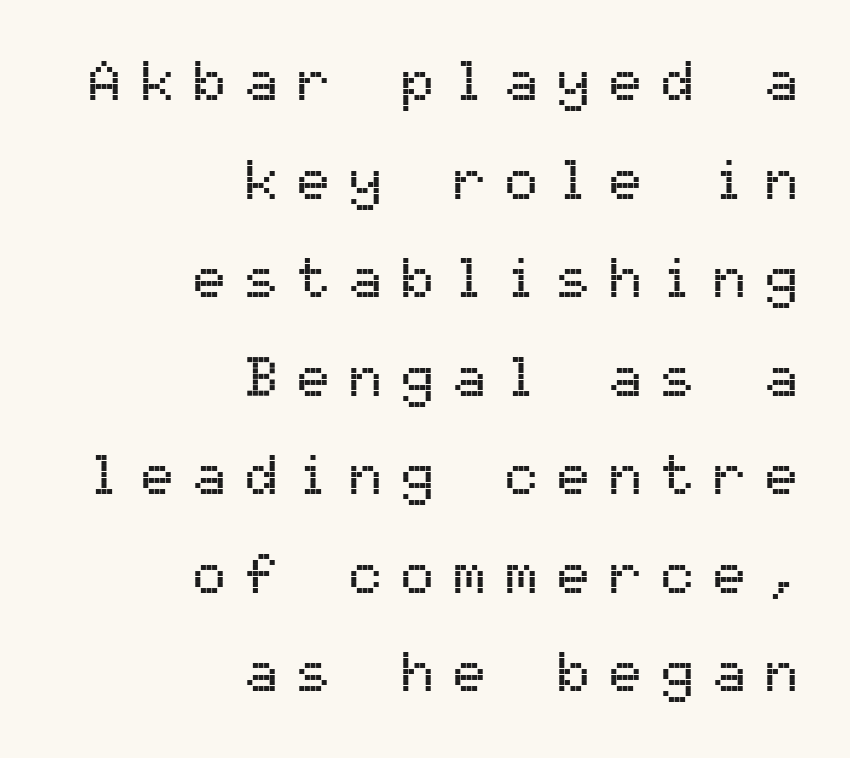
The image shows 56 px sans-serif type, upright, monospaced; set right-aligned, line spacing 1.76x, unusually wide letter spacing (+0.33 em), not underlined; medium stroke contrast and a medium x-height.
